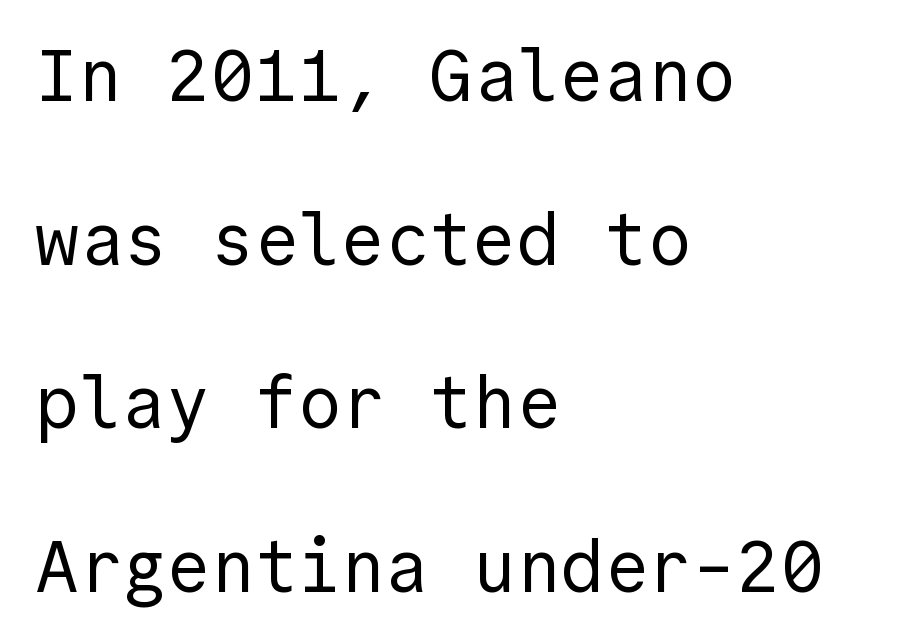
The image shows 73 px regular-weight sans-serif type, upright; set left-aligned, loose line spacing (2.24x), normal letter spacing, not underlined; a medium x-height.
